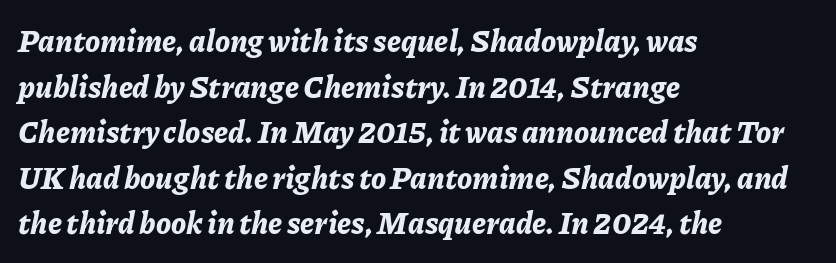
Underlining? Definitely not there. The text carries the slant typical of an italic or oblique font. Short and long lines alike share a common starting point at left. Whoever set this chose a conventional vertical rhythm.
